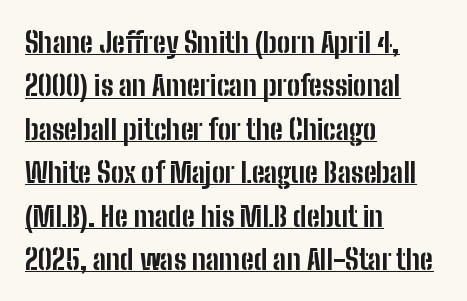
Q: Is the text bold? A: Yes.
Q: Is the text italic (slanted)? A: No, it is upright.
Q: Is the typeface a serif or a sans-serif typeface? A: Sans-serif.
Q: Is the text underlined? A: Yes.
Q: How is the paragraph aligned? A: Left-aligned.
Q: Is the spacing between letters normal or unusually wide? A: Normal.
Q: Is the spacing between lines tight, normal or loose? A: Normal.
Q: Width (condensed, normal, or wide)? A: Condensed.
Q: Stroke contrast? A: Low.
Q: x-height? A: Medium.
Q: Monospaced? A: No.
